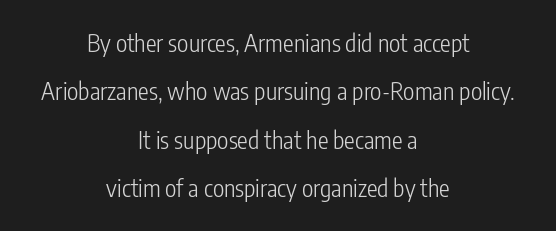
The image shows 24 px text type, upright; set centered, loose line spacing (2.02x), normal letter spacing, not underlined.
